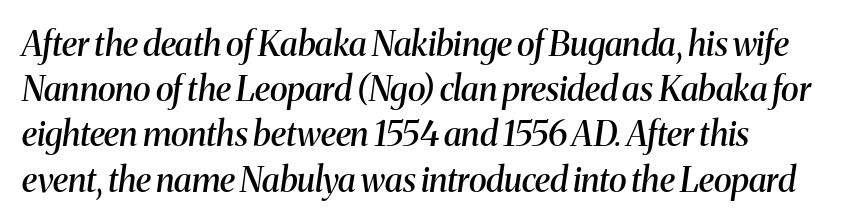
Q: Is the text bold? A: Semi-bold.
Q: Is the text italic (slanted)? A: Yes, it leans right by about 8 degrees.
Q: Is the typeface a serif or a sans-serif typeface? A: Serif.
Q: Is the text underlined? A: No.
Q: Is the spacing between letters normal or unusually wide? A: Normal.
Q: Is the spacing between lines tight, normal or loose? A: Normal.
Q: Width (condensed, normal, or wide)? A: Normal.
Q: Stroke contrast? A: Medium.
Q: x-height? A: Medium.
Q: Monospaced? A: No.
